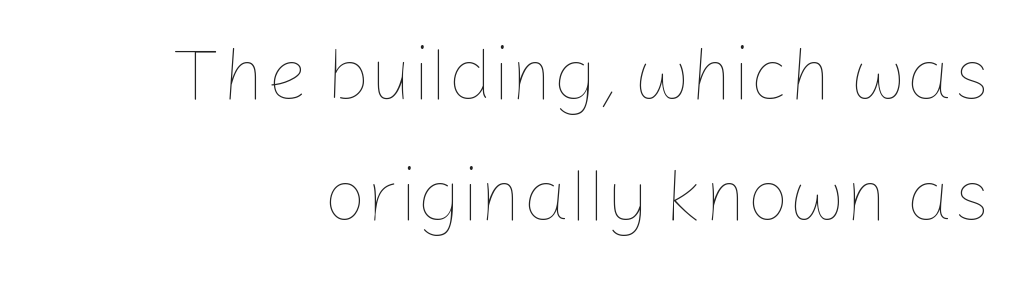
The image shows 74 px thin type, upright; set right-aligned, normal line spacing (1.63x), normal letter spacing, not underlined; low stroke contrast and a medium x-height.
